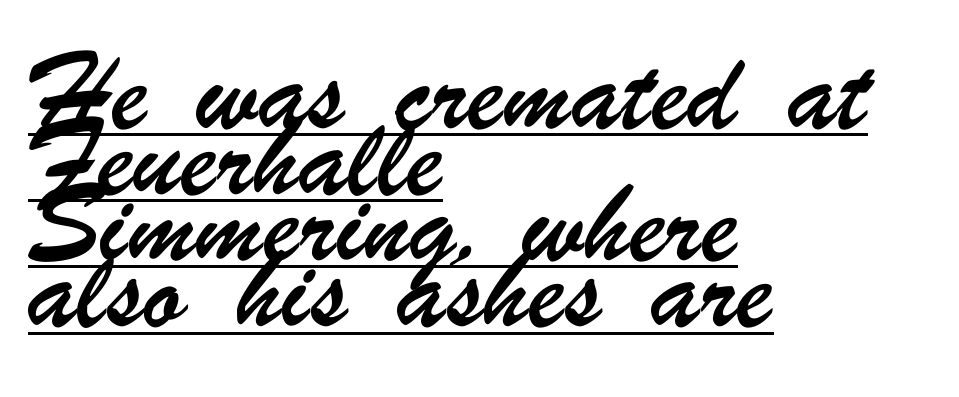
The image shows 49 px condensed sans-serif type; set left-aligned, normal line spacing (1.35x), normal letter spacing, underlined; low stroke contrast and a small x-height.
